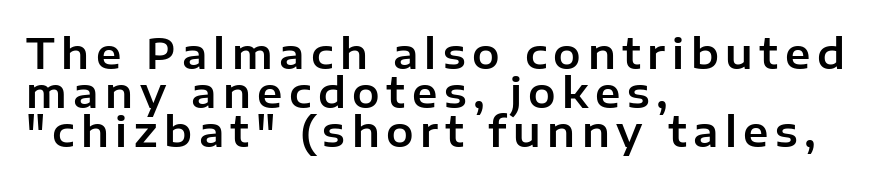
{"serif": "no", "italic": "no", "width": "normal", "stroke_contrast": "low", "x_height": "medium", "monospaced": "no", "underline": "no", "align": "left", "line_spacing": "tight", "line_spacing_ratio": 0.95, "glyph_px": 41}
